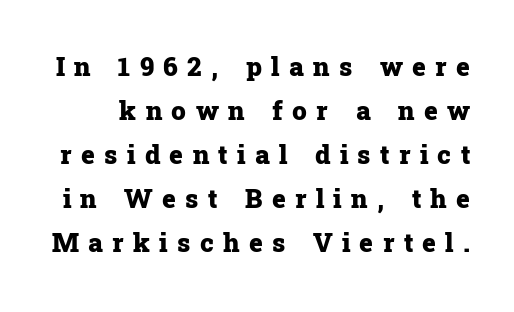
Q: Is the text bold? A: Yes.
Q: Is the text italic (slanted)? A: No, it is upright.
Q: Is the text underlined? A: No.
Q: Is the spacing between letters normal or unusually wide? A: Unusually wide.
Q: Is the spacing between lines tight, normal or loose? A: Normal.
